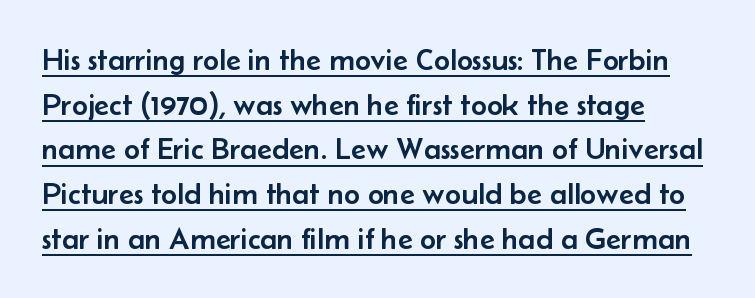
Q: Is the text italic (slanted)? A: No, it is upright.
Q: Is the typeface a serif or a sans-serif typeface? A: Sans-serif.
Q: Is the text underlined? A: Yes.
Q: How is the paragraph aligned? A: Left-aligned.
Q: Is the spacing between letters normal or unusually wide? A: Normal.
Q: Is the spacing between lines tight, normal or loose? A: Normal.
Q: Width (condensed, normal, or wide)? A: Normal.
Q: Stroke contrast? A: Low.
Q: x-height? A: Small.
Q: Monospaced? A: No.
